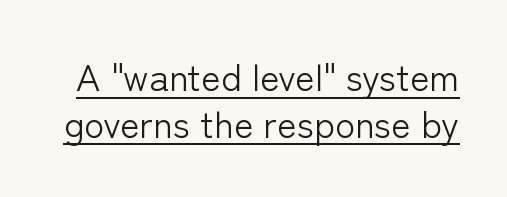
{"serif": "no", "italic": "no", "bold": "no", "weight": "light", "width": "normal", "stroke_contrast": "low", "x_height": "medium", "monospaced": "no", "underline": "yes", "line_spacing": "normal", "line_spacing_ratio": 1.26, "letter_spacing": "normal", "letter_spacing_em": 0.0, "glyph_px": 37}
